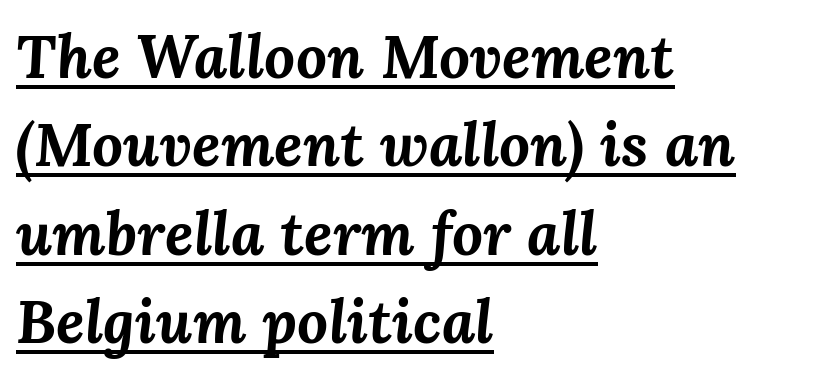
You'd pick this weight for a headline — it's a proper bold. Compared with a centered layout, this one pins lines to the left instead. Here the designer chose a conventional face with non-uniform glyph widths. Leading: standard.
